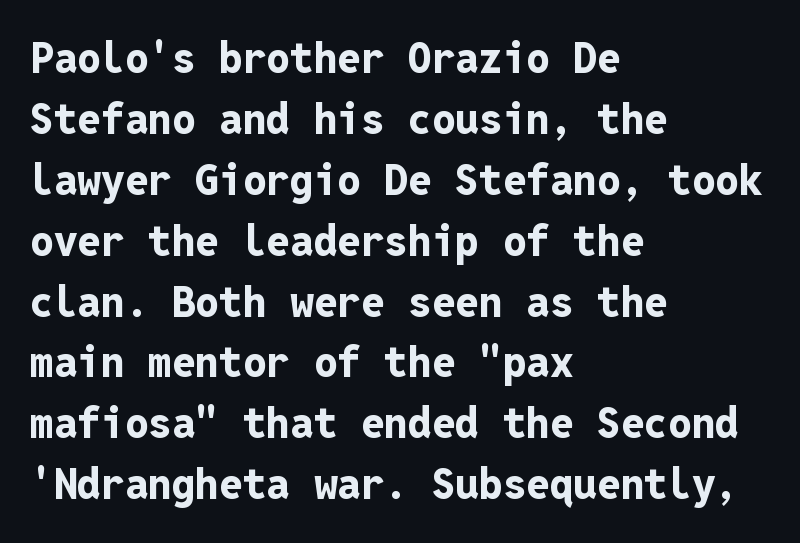
Q: Is the text bold? A: Yes.
Q: Is the text italic (slanted)? A: No, it is upright.
Q: Is the typeface a serif or a sans-serif typeface? A: Sans-serif.
Q: Is the text underlined? A: No.
Q: How is the paragraph aligned? A: Left-aligned.
Q: Is the spacing between letters normal or unusually wide? A: Normal.
Q: Is the spacing between lines tight, normal or loose? A: Normal.
Q: Width (condensed, normal, or wide)? A: Normal.
Q: Stroke contrast? A: Low.
Q: x-height? A: Medium.
Q: Monospaced? A: Yes.
